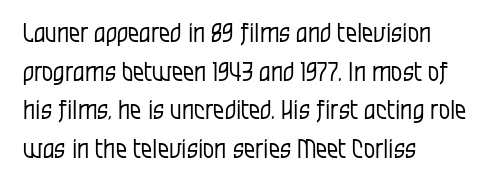
{"italic": "no", "bold": "no", "underline": "no", "align": "left", "line_spacing": "normal", "line_spacing_ratio": 1.55, "letter_spacing": "normal", "letter_spacing_em": 0.0, "glyph_px": 25}
